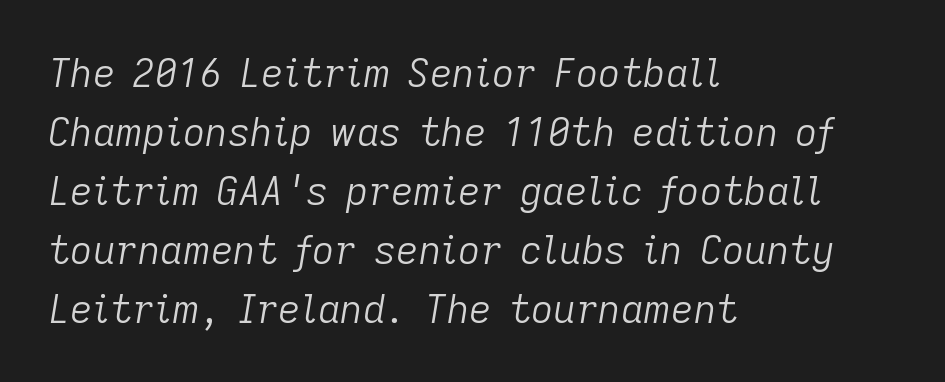
Honestly, the letter spacing is just normal — you wouldn't notice it. The text block is weighted toward the left margin, trailing off unevenly rightward. The strokes carry an ordinary text weight at most. The specimen omits any rule beneath the text block's lines. Rendered with sloped, italic letterforms.
